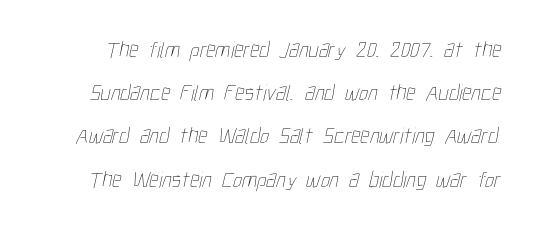
Q: Is the text bold? A: No.
Q: Is the text underlined? A: No.
Q: Is the spacing between letters normal or unusually wide? A: Normal.
